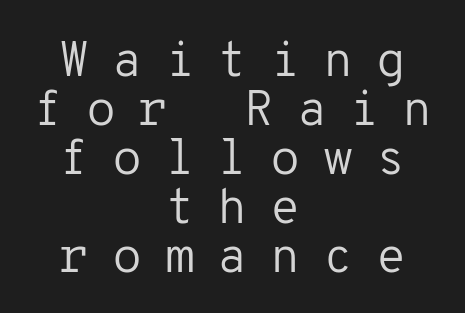
The image shows 49 px regular-weight sans-serif type, upright, monospaced; set centered, tight line spacing (1.0x), unusually wide letter spacing (+0.46 em), not underlined; low stroke contrast and a medium x-height.
